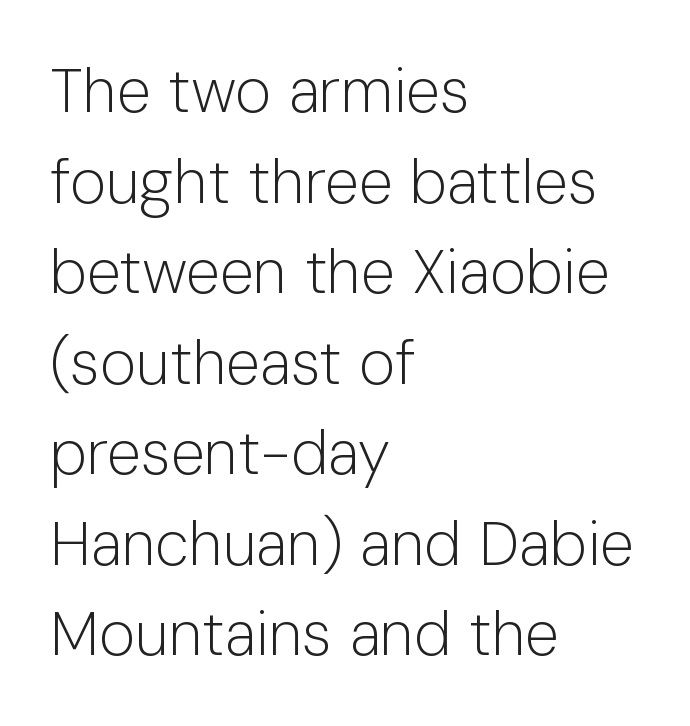
{"serif": "no", "italic": "no", "bold": "no", "weight": "light", "width": "normal", "stroke_contrast": "low", "x_height": "medium", "monospaced": "no", "underline": "no", "align": "left", "line_spacing": "normal", "line_spacing_ratio": 1.46, "letter_spacing": "normal", "letter_spacing_em": 0.0, "glyph_px": 62}
